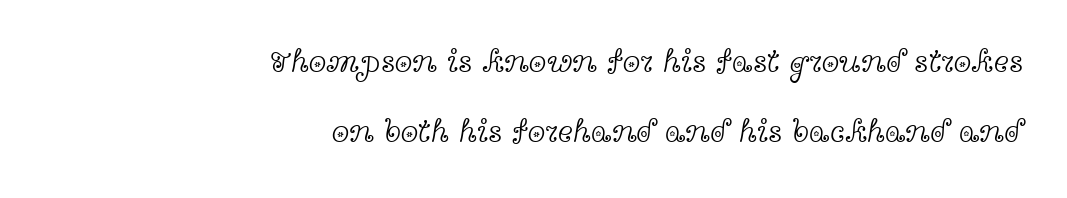
Rule under the text: the space is simply empty. Yep, those are serifs on the letters. Heaviness? Minimal to ordinary, like unemphasized prose. You could not count columns in this text — the font is proportionally spaced. Summary of vertical rhythm: relaxed, with wide interline spacing. Which margin do the lines hug? The right one — the left edge is uneven.
